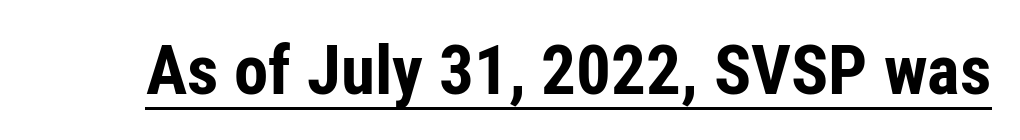
The image shows 69 px bold, condensed sans-serif type, upright; set normal letter spacing, underlined; low stroke contrast and a medium x-height.
